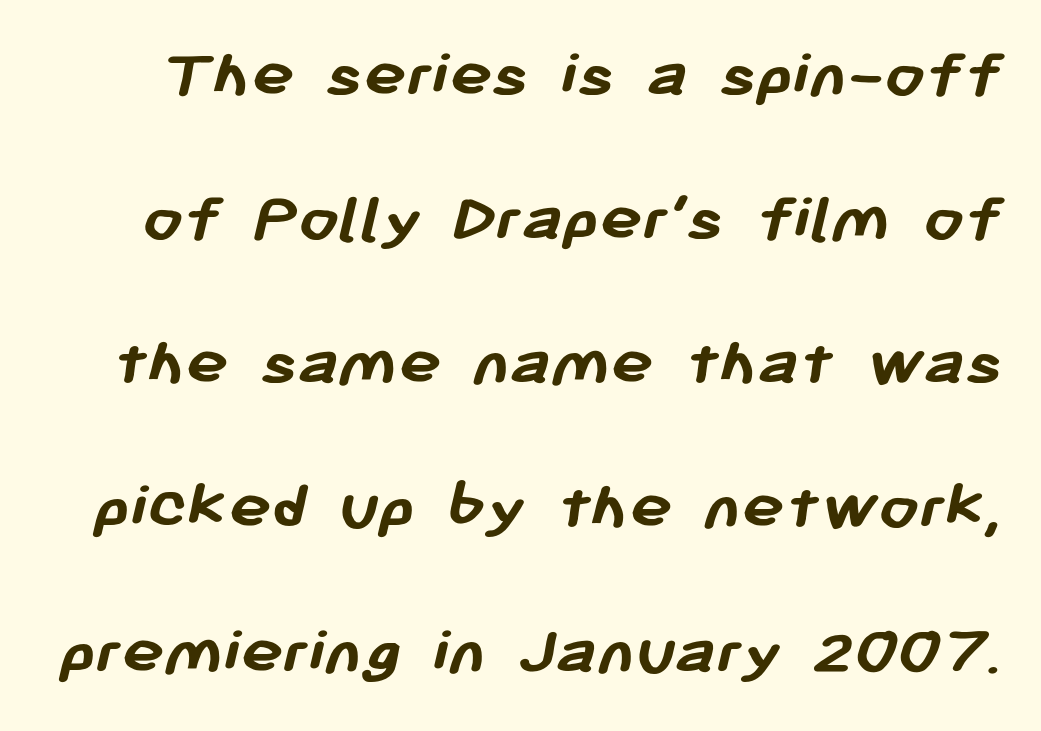
{"serif": "no", "bold": "yes", "weight": "semibold", "width": "normal", "stroke_contrast": "low", "x_height": "medium", "monospaced": "no", "underline": "no", "line_spacing": "loose", "line_spacing_ratio": 2.03, "letter_spacing": "normal", "letter_spacing_em": 0.0, "glyph_px": 71}
